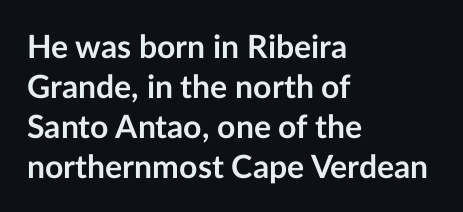
Q: Is the text bold? A: Yes.
Q: Is the text italic (slanted)? A: No, it is upright.
Q: Is the typeface a serif or a sans-serif typeface? A: Sans-serif.
Q: Is the text underlined? A: No.
Q: How is the paragraph aligned? A: Left-aligned.
Q: Is the spacing between letters normal or unusually wide? A: Normal.
Q: Is the spacing between lines tight, normal or loose? A: Normal.
Q: Width (condensed, normal, or wide)? A: Normal.
Q: Stroke contrast? A: Low.
Q: x-height? A: Medium.
Q: Monospaced? A: No.
